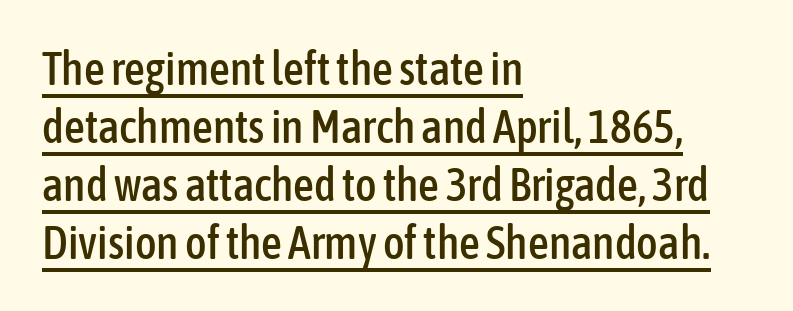
{"serif": "no", "italic": "no", "width": "condensed", "stroke_contrast": "low", "x_height": "medium", "monospaced": "no", "underline": "yes", "align": "left", "line_spacing": "normal", "line_spacing_ratio": 1.26, "letter_spacing": "normal", "letter_spacing_em": 0.0, "glyph_px": 46}
